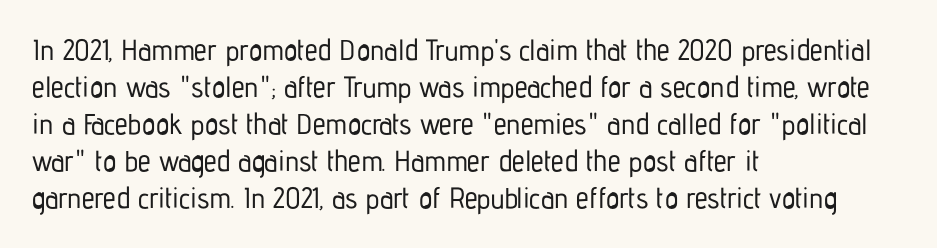
{"serif": "no", "italic": "no", "width": "condensed", "stroke_contrast": "low", "x_height": "medium", "monospaced": "no", "underline": "no", "align": "left", "line_spacing": "normal", "line_spacing_ratio": 1.28, "letter_spacing": "normal", "letter_spacing_em": 0.0, "glyph_px": 29}
